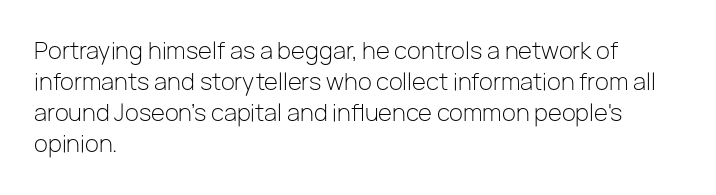
The image shows 23 px text type, upright; set left-aligned, normal line spacing (1.35x), normal letter spacing, not underlined.
